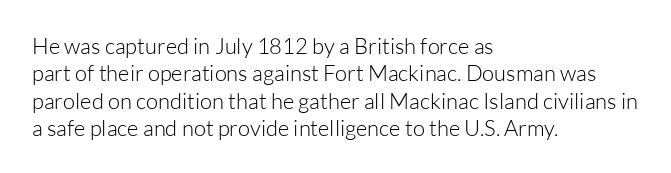
Rendered with straight, roman letterforms. Weight: not bold — regular or lighter. Words appear dense and cohesive because spacing is normal. Horizontal alignment here is leftward, the default for most running prose. A clean baseline with only descenders dipping below it.
